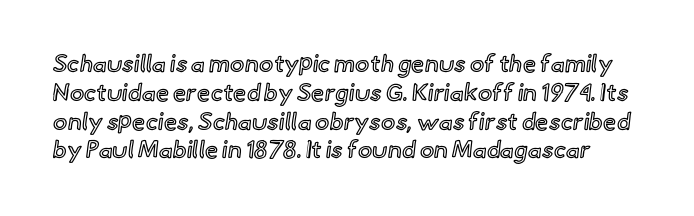
The image shows 24 px text type; set line spacing 1.2x, normal letter spacing, not underlined.
